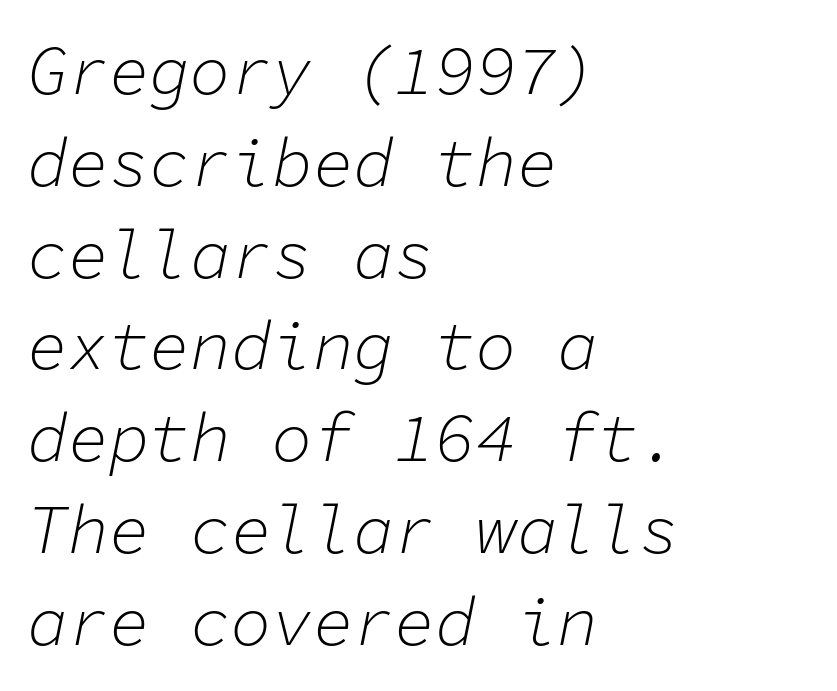
The image shows 68 px light type, italic (leaning right), monospaced; set left-aligned, normal line spacing (1.35x), normal letter spacing, not underlined; low stroke contrast and a medium x-height.
